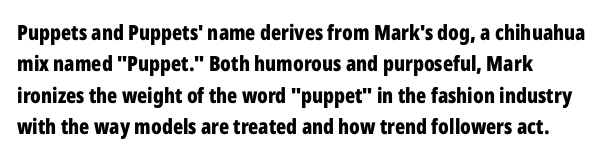
{"italic": "no", "bold": "yes", "underline": "no", "line_spacing": "normal", "line_spacing_ratio": 1.49, "letter_spacing": "normal", "letter_spacing_em": 0.0, "glyph_px": 21}
